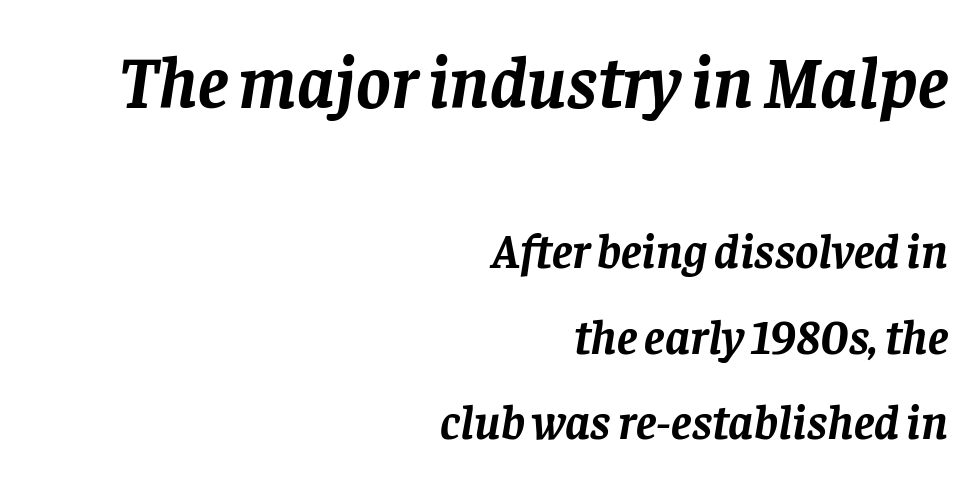
Italic? Definitely — the glyphs are oblique. Line endings align vertically; line beginnings do not. Varying glyph widths throughout — classic text-font behaviour. Clear beneath every line of the passage. The rendering keeps characters at their native spacing. The typesetting leans heavy: a genuine bold.
